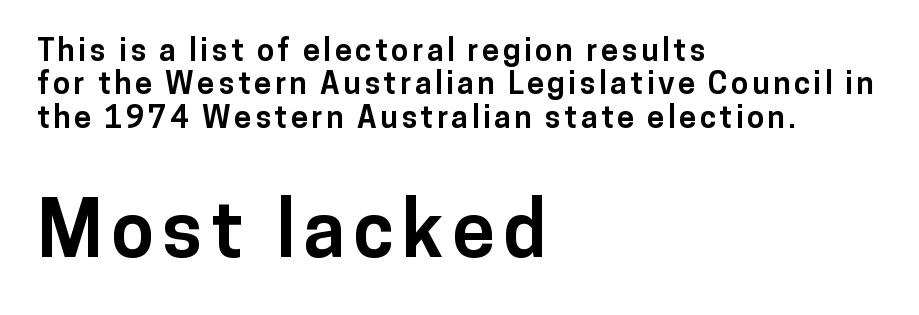
Q: Is the text bold? A: Yes.
Q: Is the text italic (slanted)? A: No, it is upright.
Q: Is the typeface a serif or a sans-serif typeface? A: Sans-serif.
Q: Is the text underlined? A: No.
Q: How is the paragraph aligned? A: Left-aligned.
Q: Is the spacing between lines tight, normal or loose? A: Tight.
Q: Which block of text is set in a larger size, the first (top) or the second (bottom)? A: The second (bottom) one.
Q: Width (condensed, normal, or wide)? A: Normal.
Q: Stroke contrast? A: Low.
Q: x-height? A: Medium.
Q: Monospaced? A: No.
